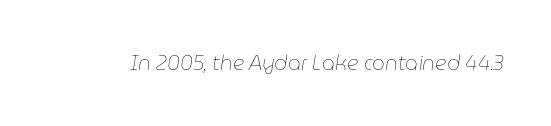
{"italic": "yes", "lean": "right", "slant_degrees": 9, "bold": "no", "underline": "no", "letter_spacing": "normal", "letter_spacing_em": 0.0, "glyph_px": 20}
